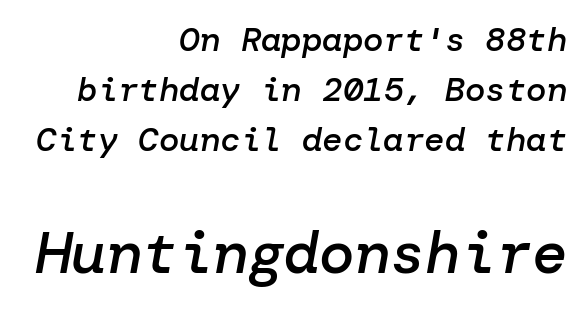
The image shows 59 px semibold type, italic (leaning right); set right-aligned, normal line spacing (1.47x), normal letter spacing, not underlined; the second (bottom) block is 1.74x larger; low stroke contrast and a medium x-height.
